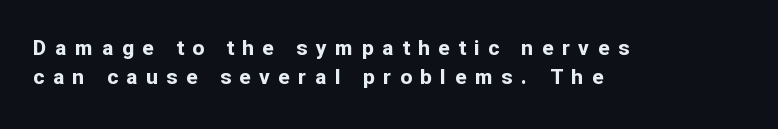
Letters rest on an invisible, unmarked baseline. The vertical gap from one line to the next is medium. Someone cranked the tracking dial way up on this one. The letters are bold, with thick, heavy strokes. It's the straight-up-and-down kind of type. Compared with a centered layout, this one pins lines to the left instead.
